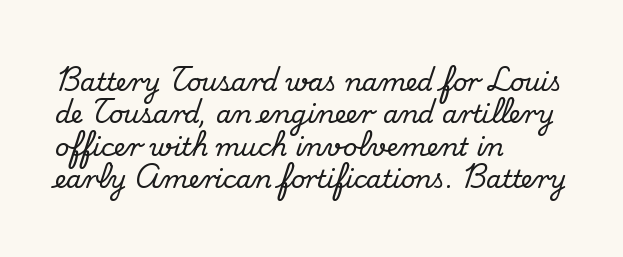
{"underline": "no", "align": "left", "line_spacing": "normal", "line_spacing_ratio": 1.3, "letter_spacing": "normal", "letter_spacing_em": 0.0, "glyph_px": 25}
